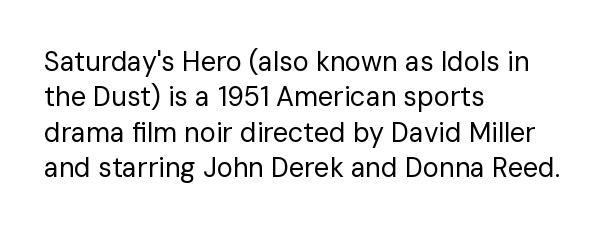
The image shows 27 px text type, upright; set left-aligned, normal line spacing (1.31x), normal letter spacing, not underlined.
